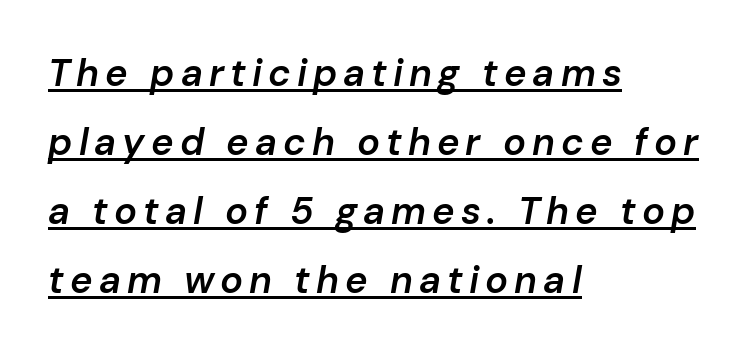
The image shows 38 px semibold type, italic (leaning right); set left-aligned, line spacing 1.82x, underlined; low stroke contrast and a medium x-height.
